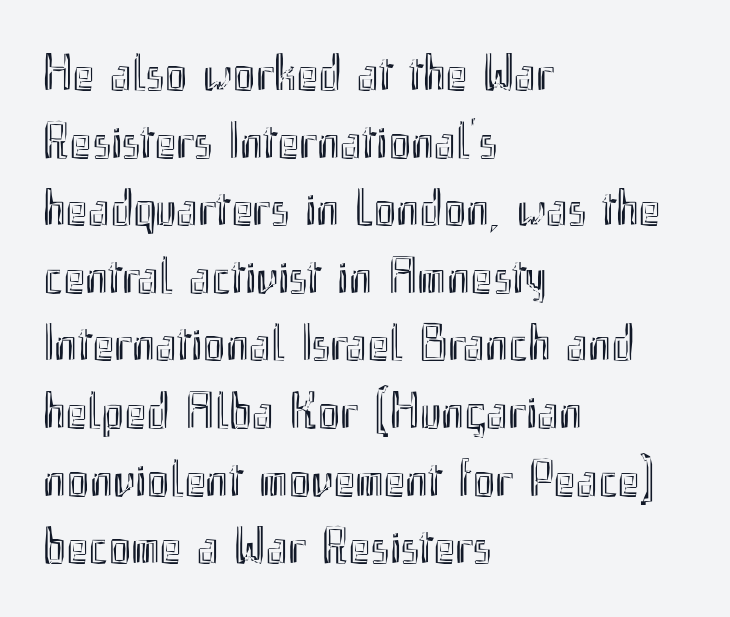
{"italic": "no", "width": "condensed", "x_height": "small", "monospaced": "no", "underline": "no", "align": "left", "line_spacing": "normal", "line_spacing_ratio": 1.3, "letter_spacing": "normal", "letter_spacing_em": 0.0, "glyph_px": 52}
